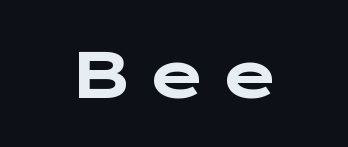
Q: Is the text bold? A: Yes.
Q: Is the text italic (slanted)? A: No, it is upright.
Q: Is the typeface a serif or a sans-serif typeface? A: Sans-serif.
Q: Is the text underlined? A: No.
Q: How is the paragraph aligned? A: Centered.
Q: Width (condensed, normal, or wide)? A: Wide.
Q: Stroke contrast? A: Low.
Q: x-height? A: Medium.
